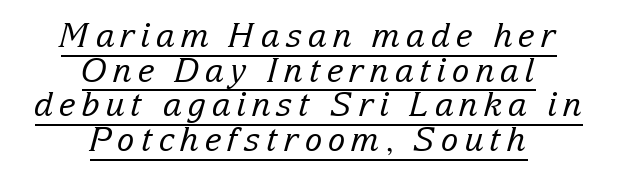
{"serif": "yes", "italic": "yes", "lean": "right", "slant_degrees": 15, "bold": "no", "weight": "regular", "width": "normal", "stroke_contrast": "low", "x_height": "medium", "monospaced": "no", "underline": "yes", "align": "center", "line_spacing": "tight", "line_spacing_ratio": 1.05, "glyph_px": 33}
